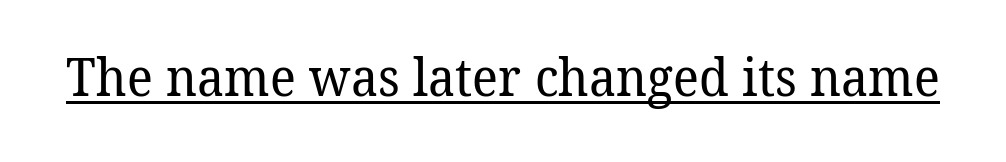
{"serif": "yes", "bold": "no", "weight": "regular", "width": "normal", "stroke_contrast": "low", "x_height": "medium", "monospaced": "no", "underline": "yes", "letter_spacing": "normal", "letter_spacing_em": 0.0, "glyph_px": 52}
